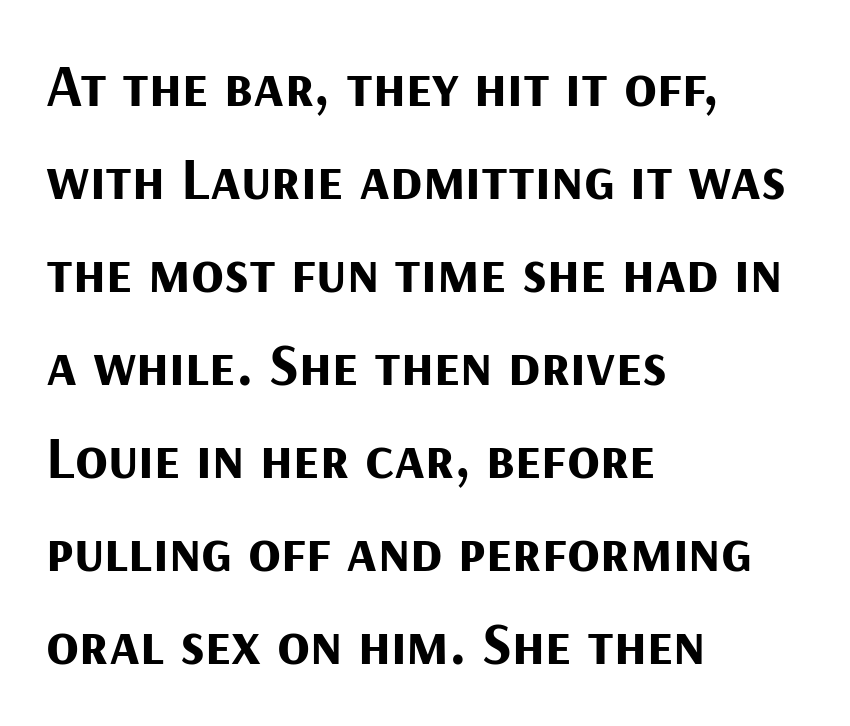
{"serif": "no", "italic": "no", "bold": "yes", "weight": "bold", "width": "normal", "stroke_contrast": "medium", "x_height": "medium", "monospaced": "no", "underline": "no", "align": "left", "line_spacing": "normal", "line_spacing_ratio": 1.55, "letter_spacing": "normal", "letter_spacing_em": 0.0, "glyph_px": 60}
